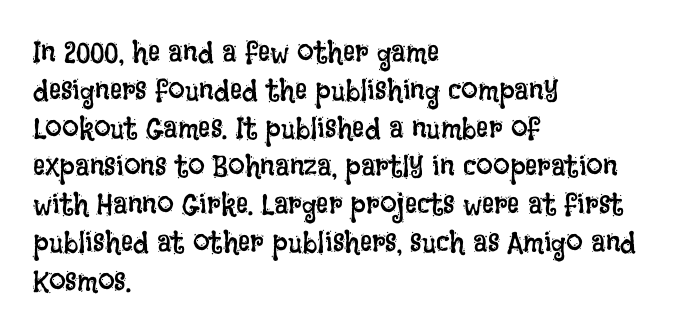
{"italic": "no", "bold": "no", "weight": "regular", "width": "condensed", "stroke_contrast": "low", "x_height": "large", "monospaced": "no", "underline": "no", "align": "left", "line_spacing": "normal", "line_spacing_ratio": 1.27, "letter_spacing": "normal", "letter_spacing_em": 0.0, "glyph_px": 30}
